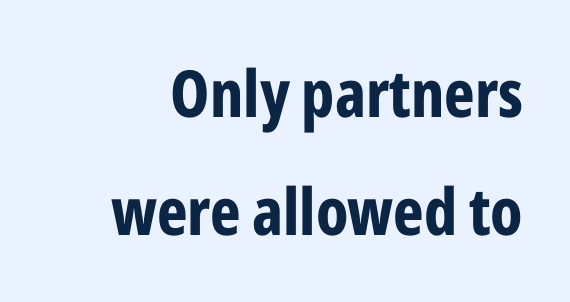
{"serif": "no", "italic": "no", "bold": "yes", "weight": "bold", "width": "condensed", "stroke_contrast": "low", "x_height": "medium", "monospaced": "no", "underline": "no", "line_spacing_ratio": 1.82, "letter_spacing": "normal", "letter_spacing_em": 0.0, "glyph_px": 65}
